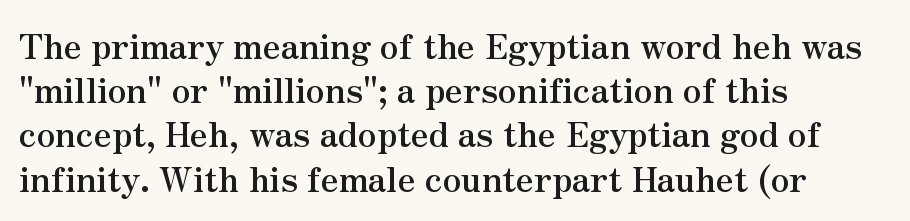
Interline gaps are of average width in this sample. When letters stand straight like this, we call the style roman or upright. The face used here has the dense, thick strokes of a bold. The words here are not underlined. You could not count columns in this text — the font is proportionally spaced. Typographically, this falls in the serif category.
